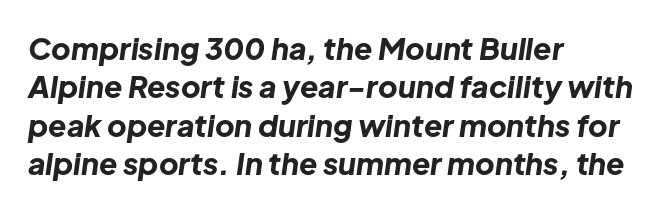
{"italic": "yes", "lean": "right", "slant_degrees": 8, "bold": "yes", "weight": "bold", "width": "normal", "stroke_contrast": "low", "x_height": "medium", "monospaced": "no", "underline": "no", "align": "left", "line_spacing": "normal", "line_spacing_ratio": 1.28, "letter_spacing": "normal", "letter_spacing_em": 0.0, "glyph_px": 30}
